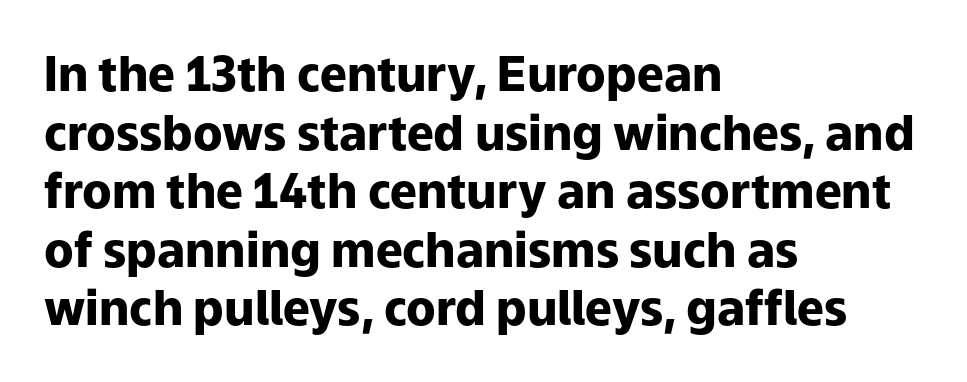
The image shows 48 px heavy sans-serif type, upright; set left-aligned, line spacing 1.22x, normal letter spacing, not underlined; low stroke contrast and a medium x-height.
